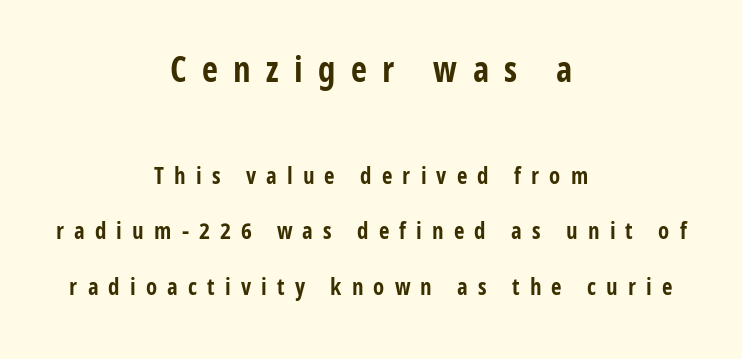
{"serif": "no", "italic": "no", "bold": "yes", "weight": "bold", "width": "condensed", "stroke_contrast": "low", "x_height": "medium", "monospaced": "no", "underline": "no", "align": "center", "line_spacing": "loose", "line_spacing_ratio": 2.42, "letter_spacing": "wide", "letter_spacing_em": 0.44, "larger_block": "first", "size_ratio": 1.52, "glyph_px": 35}
